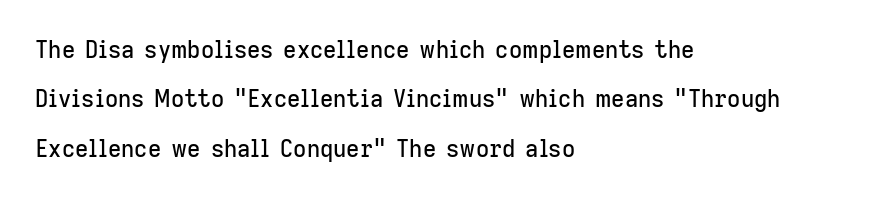
{"italic": "no", "underline": "no", "align": "left", "line_spacing": "loose", "line_spacing_ratio": 2.15, "letter_spacing": "normal", "letter_spacing_em": 0.0, "glyph_px": 23}
